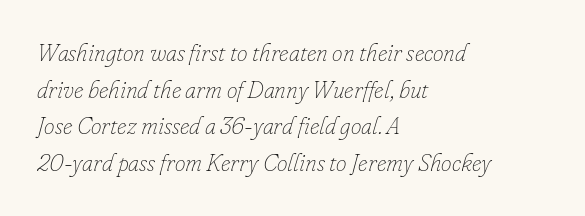
No chunkiness to these letters — they're not bold. Compared with ordinary roman type, these characters are visibly tilted. Line beginnings align vertically; line endings do not. Whoever set this chose a conventional vertical rhythm. The glyphs are unaccompanied by any horizontal stroke below them. The line texture is even and compact thanks to regular tracking.
